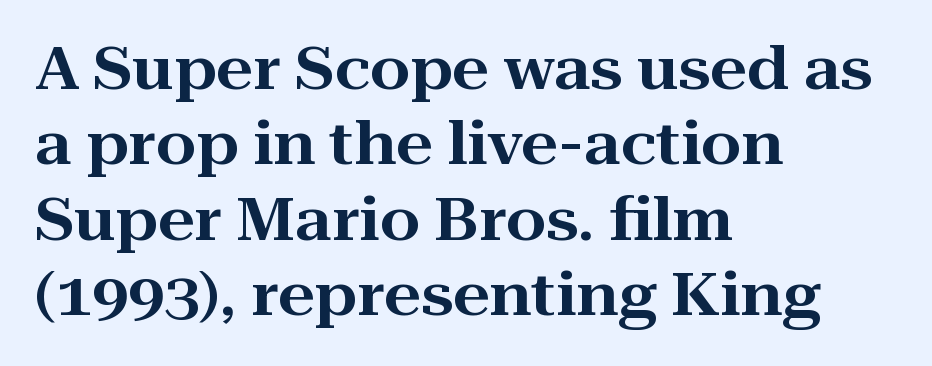
Q: Is the text italic (slanted)? A: No, it is upright.
Q: Is the typeface a serif or a sans-serif typeface? A: Serif.
Q: Is the text underlined? A: No.
Q: How is the paragraph aligned? A: Left-aligned.
Q: Is the spacing between letters normal or unusually wide? A: Normal.
Q: Is the spacing between lines tight, normal or loose? A: Normal.
Q: Width (condensed, normal, or wide)? A: Wide.
Q: Stroke contrast? A: High.
Q: x-height? A: Medium.
Q: Monospaced? A: No.
